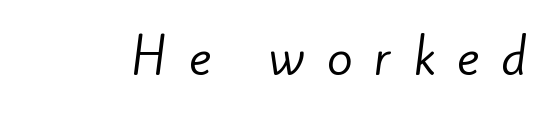
Weight class: somewhere from thin through regular. Look at the bottom of the vertical strokes: they stop flat, with no serifs. There is plenty of visible air inserted between adjacent glyphs. Clear beneath every line of the passage.
